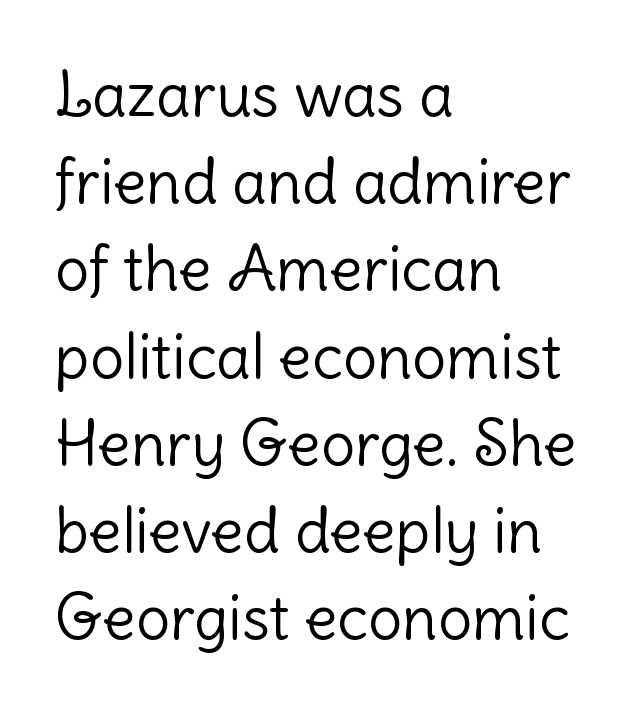
If you measured baseline to baseline, you'd find a middling distance. This sample uses an upright cut, with every glyph sitting square on the baseline. The font family rendered here belongs to the sans-serif group. Here the designer chose a conventional face with non-uniform glyph widths. Layout note: lines flush left.
